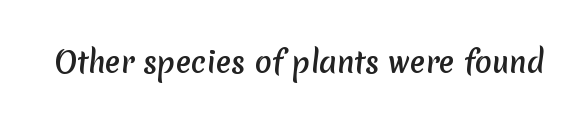
{"serif": "no", "width": "normal", "stroke_contrast": "medium", "x_height": "medium", "monospaced": "no", "underline": "no", "letter_spacing": "normal", "letter_spacing_em": 0.0, "glyph_px": 28}
